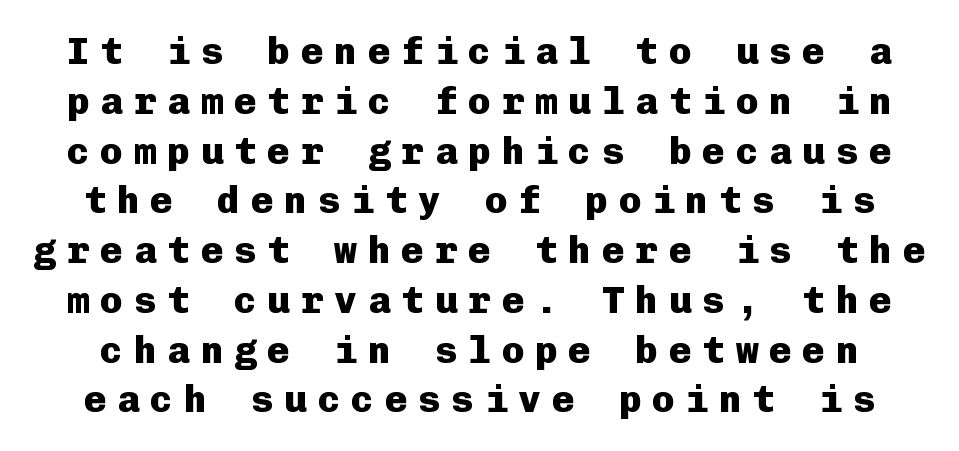
Q: Is the text bold? A: Yes.
Q: Is the text italic (slanted)? A: No, it is upright.
Q: Is the typeface a serif or a sans-serif typeface? A: Sans-serif.
Q: Is the text underlined? A: No.
Q: Is the spacing between letters normal or unusually wide? A: Unusually wide.
Q: Is the spacing between lines tight, normal or loose? A: Normal.
Q: Width (condensed, normal, or wide)? A: Normal.
Q: Stroke contrast? A: Low.
Q: x-height? A: Medium.
Q: Monospaced? A: Yes.
